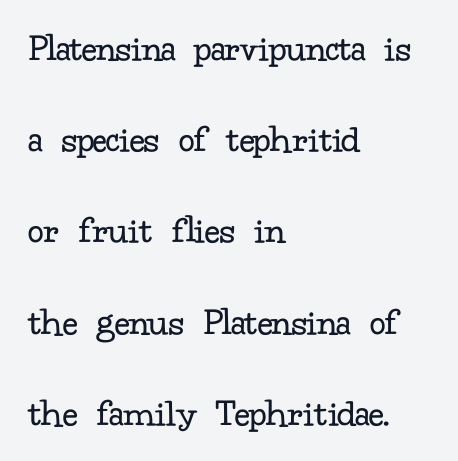
Q: Is the text bold? A: No.
Q: Is the text italic (slanted)? A: No, it is upright.
Q: Is the typeface a serif or a sans-serif typeface? A: Serif.
Q: Is the text underlined? A: No.
Q: How is the paragraph aligned? A: Left-aligned.
Q: Is the spacing between letters normal or unusually wide? A: Normal.
Q: Is the spacing between lines tight, normal or loose? A: Loose.
Q: Width (condensed, normal, or wide)? A: Normal.
Q: Stroke contrast? A: Low.
Q: x-height? A: Small.
Q: Monospaced? A: No.
